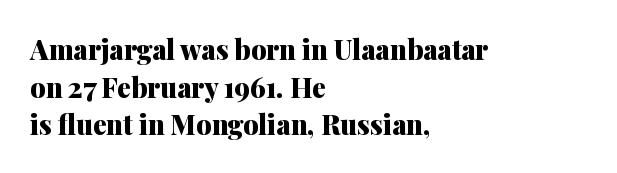
The image shows 27 px bold type, upright; set left-aligned, normal line spacing (1.39x), normal letter spacing, not underlined.
